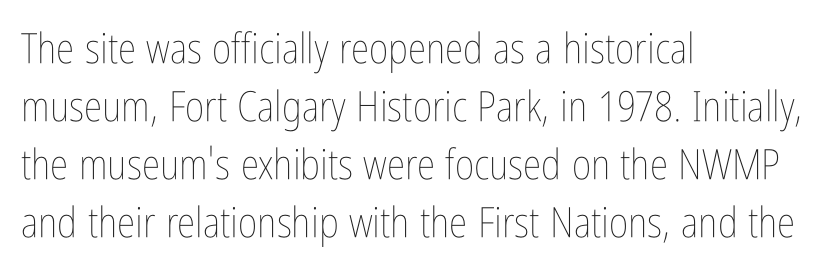
If you drew a ruler down the left edge, every line would touch it. The horizontal fit of the characters is conventional and even. Vertically, the passage feels balanced, rows spaced as you'd expect. Letters rest on an invisible, unmarked baseline.
